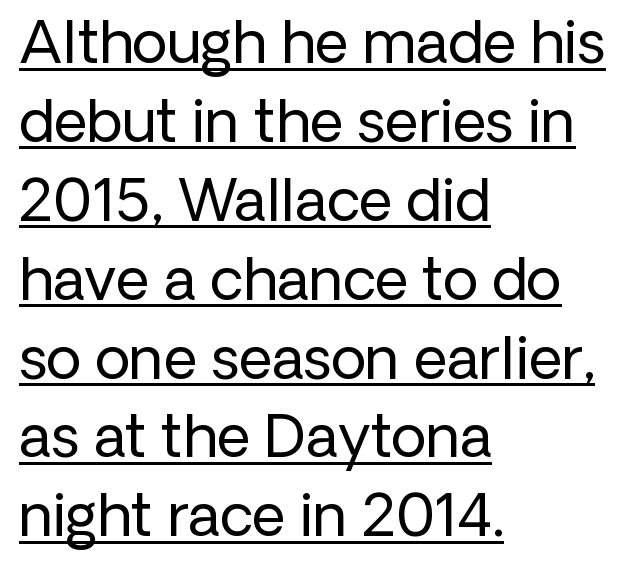
{"serif": "no", "italic": "no", "bold": "no", "weight": "regular", "width": "normal", "stroke_contrast": "low", "x_height": "medium", "monospaced": "no", "underline": "yes", "align": "left", "line_spacing": "normal", "line_spacing_ratio": 1.36, "letter_spacing": "normal", "letter_spacing_em": 0.0, "glyph_px": 58}
